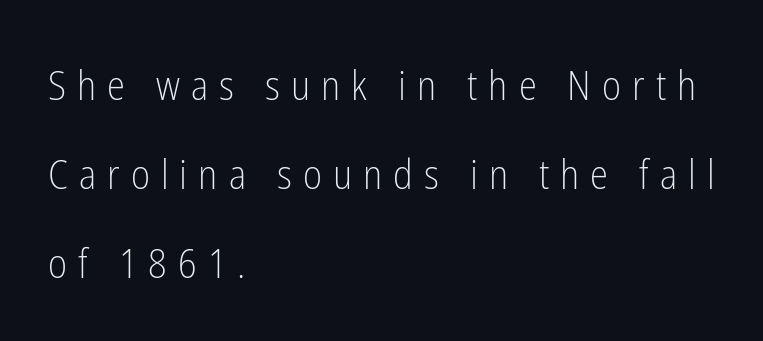
Q: Is the text bold? A: No.
Q: Is the text italic (slanted)? A: No, it is upright.
Q: Is the typeface a serif or a sans-serif typeface? A: Sans-serif.
Q: Is the text underlined? A: No.
Q: How is the paragraph aligned? A: Left-aligned.
Q: Is the spacing between letters normal or unusually wide? A: Unusually wide.
Q: Is the spacing between lines tight, normal or loose? A: Loose.
Q: Width (condensed, normal, or wide)? A: Condensed.
Q: Stroke contrast? A: Low.
Q: x-height? A: Medium.
Q: Monospaced? A: No.
